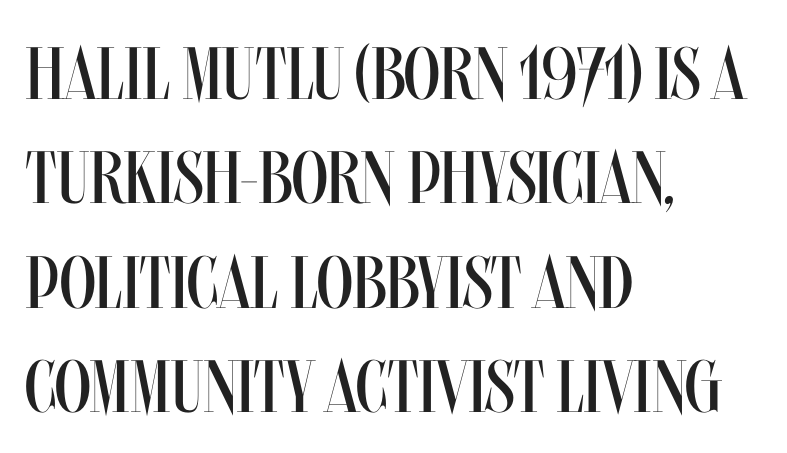
Plain, unruled lines of type. Is the stroke heavy? The answer is a plain regular-or-lighter. It's the straight-up-and-down kind of type. These lines are rendered in a variable-pitch font. This sample is left-justified, so line endings fall wherever the words run out.
